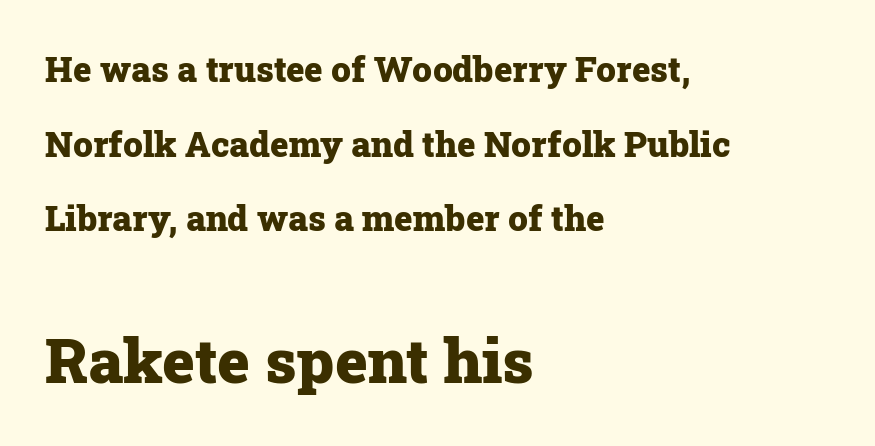
Pretty heavy lettering here — definitely bold. The type sits square on the baseline with zero lean. Honestly, the letter spacing is just normal — you wouldn't notice it. In terms of leading, this rendering errs on the spacious side. The second block has been scaled up relative to the first.
